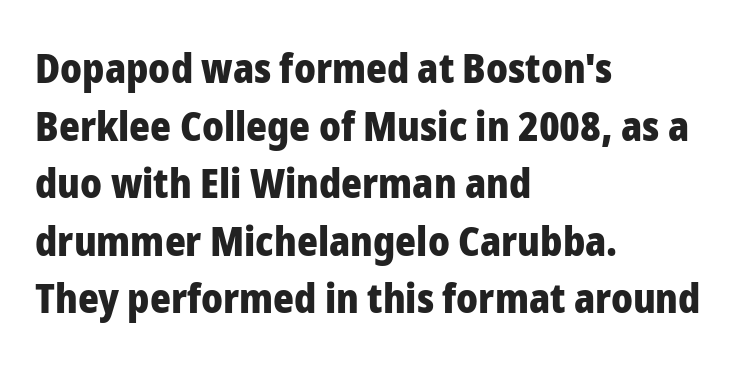
Do the characters align in a grid? No, the font is proportional. Left-aligned paragraph, ragged on the right. Tall strokes in this sample are plumb rather than angled. Any mark beneath the type? The region is blank. The designer left line spacing at the default. Check where the strokes stop: nothing finishes them off — pure sans.
